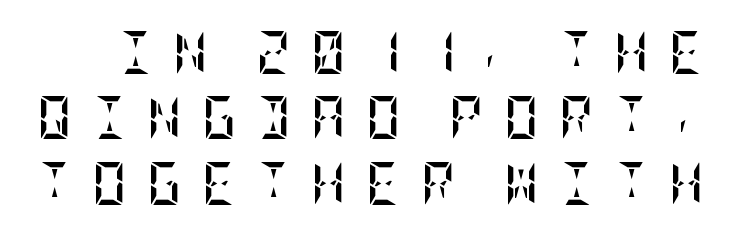
Vertical spacing — default. Italic: no, the glyphs are upright roman. Strong, thick strokes mark this as bold type. Any mark beneath the type? The region is blank.
